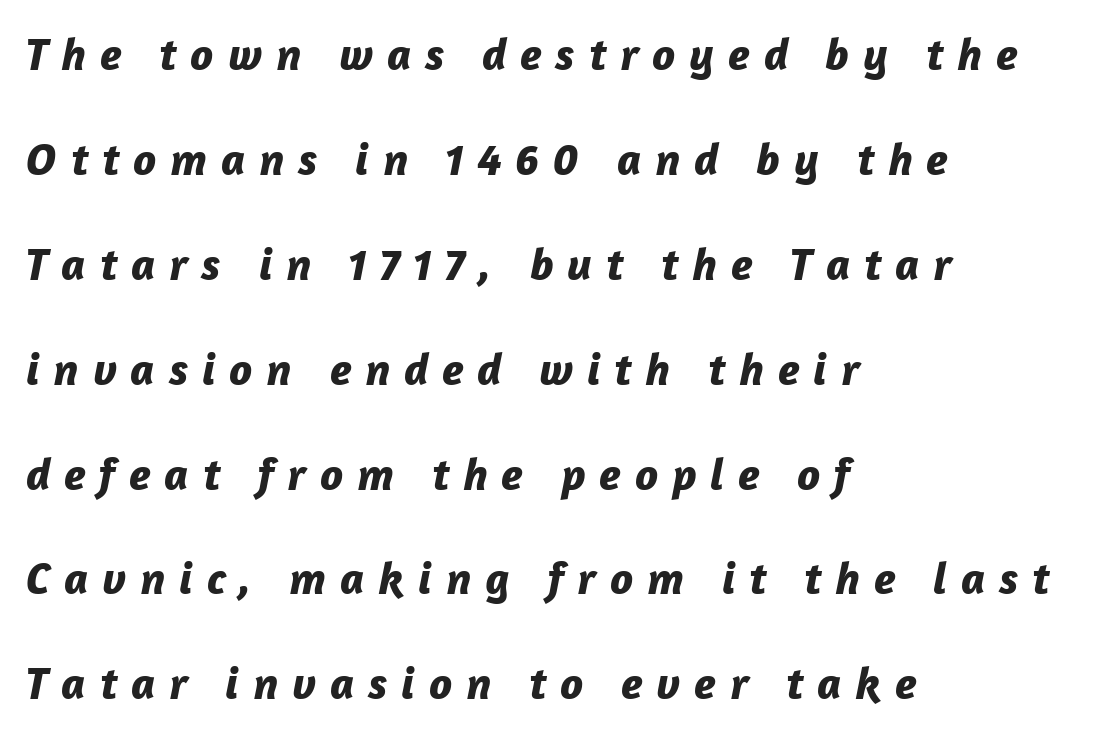
Q: Is the text bold? A: Yes.
Q: Is the text italic (slanted)? A: Yes, it leans right by about 12 degrees.
Q: Is the text underlined? A: No.
Q: How is the paragraph aligned? A: Left-aligned.
Q: Is the spacing between letters normal or unusually wide? A: Unusually wide.
Q: Is the spacing between lines tight, normal or loose? A: Loose.
Q: Width (condensed, normal, or wide)? A: Normal.
Q: Stroke contrast? A: Low.
Q: x-height? A: Medium.
Q: Monospaced? A: No.
